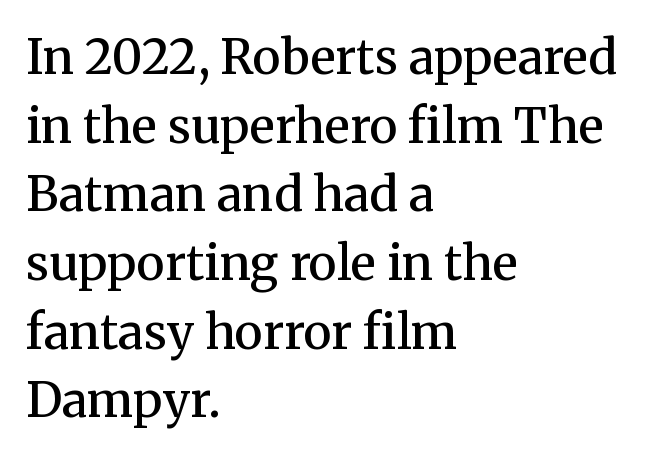
{"serif": "yes", "italic": "no", "bold": "semi", "weight": "semibold", "width": "normal", "stroke_contrast": "medium", "x_height": "medium", "monospaced": "no", "underline": "no", "align": "left", "line_spacing": "normal", "line_spacing_ratio": 1.43, "letter_spacing": "normal", "letter_spacing_em": 0.0, "glyph_px": 48}
